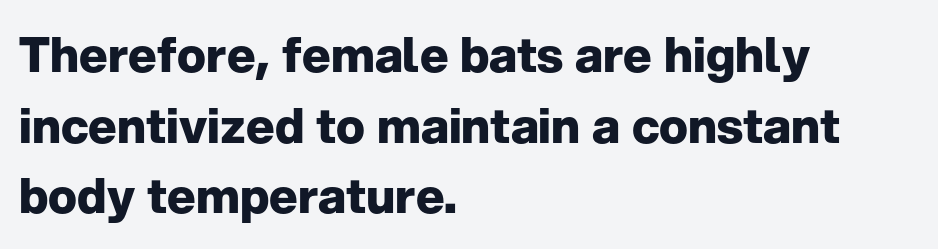
Q: Is the text bold? A: Yes.
Q: Is the text italic (slanted)? A: No, it is upright.
Q: Is the typeface a serif or a sans-serif typeface? A: Sans-serif.
Q: Is the text underlined? A: No.
Q: How is the paragraph aligned? A: Left-aligned.
Q: Is the spacing between letters normal or unusually wide? A: Normal.
Q: Is the spacing between lines tight, normal or loose? A: Normal.
Q: Width (condensed, normal, or wide)? A: Normal.
Q: Stroke contrast? A: Low.
Q: x-height? A: Medium.
Q: Monospaced? A: No.
